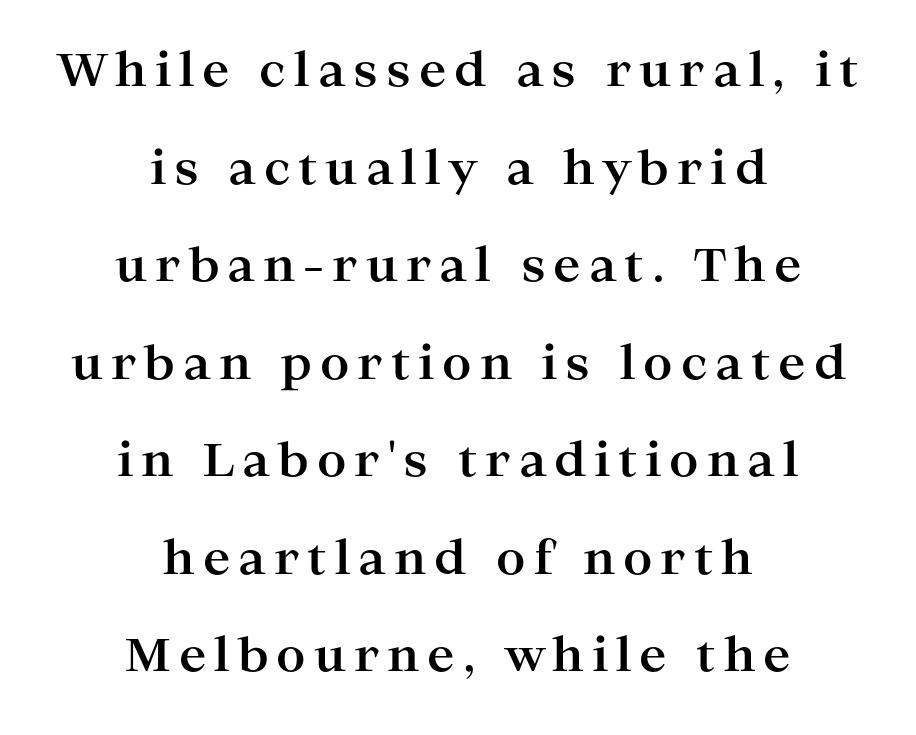
Q: Is the text bold? A: Yes.
Q: Is the text italic (slanted)? A: No, it is upright.
Q: Is the typeface a serif or a sans-serif typeface? A: Serif.
Q: Is the text underlined? A: No.
Q: How is the paragraph aligned? A: Centered.
Q: Is the spacing between lines tight, normal or loose? A: Loose.
Q: Width (condensed, normal, or wide)? A: Wide.
Q: Stroke contrast? A: High.
Q: x-height? A: Medium.
Q: Monospaced? A: No.
